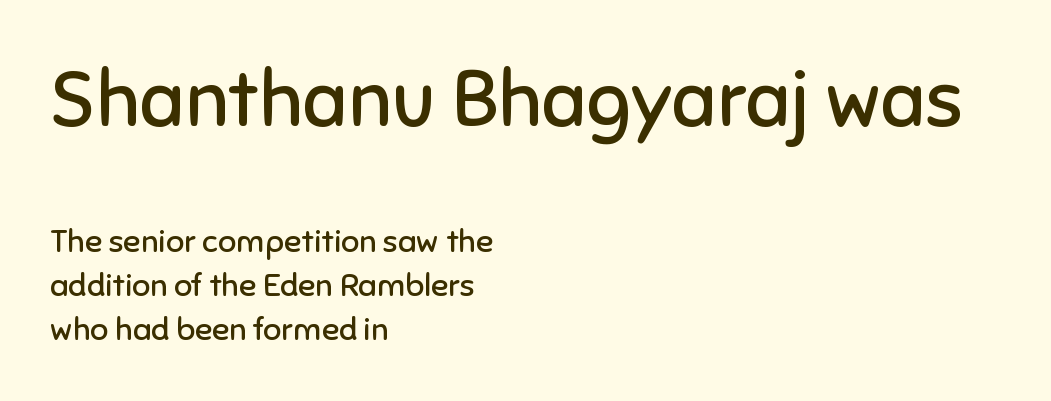
The image shows 79 px regular-weight sans-serif type, upright; set left-aligned, normal line spacing (1.37x), normal letter spacing, not underlined; the first (top) block is 2.47x larger; low stroke contrast and a medium x-height.
